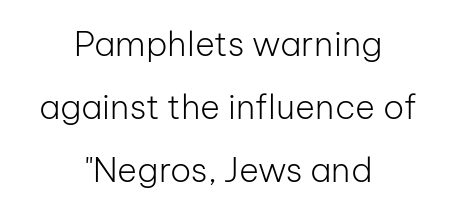
Q: Is the text bold? A: No.
Q: Is the text italic (slanted)? A: No, it is upright.
Q: Is the typeface a serif or a sans-serif typeface? A: Sans-serif.
Q: Is the text underlined? A: No.
Q: How is the paragraph aligned? A: Centered.
Q: Is the spacing between letters normal or unusually wide? A: Normal.
Q: Width (condensed, normal, or wide)? A: Normal.
Q: Stroke contrast? A: Low.
Q: x-height? A: Medium.
Q: Monospaced? A: No.
